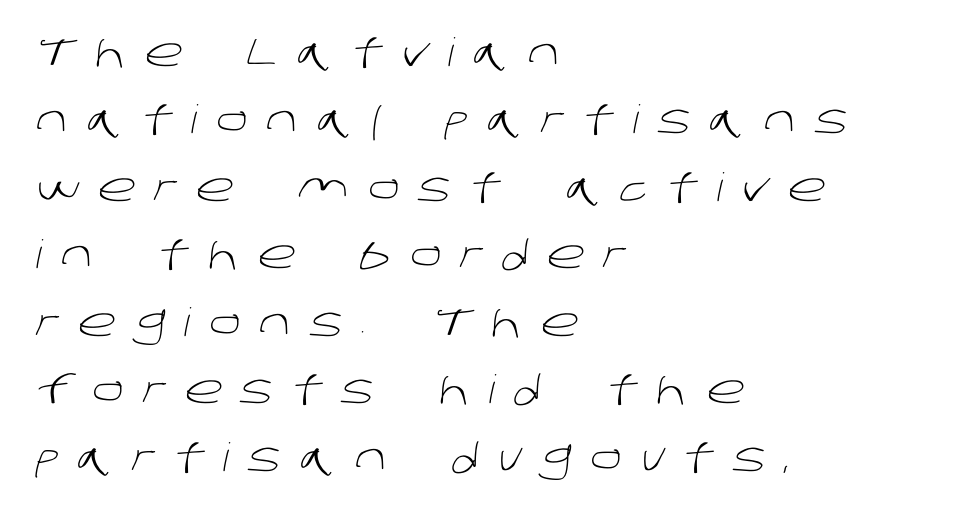
The image shows 39 px light sans-serif type; set left-aligned, line spacing 1.73x, unusually wide letter spacing (+0.49 em), not underlined; low stroke contrast and a large x-height.
